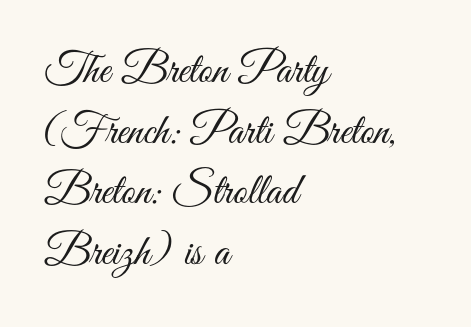
{"serif": "no", "bold": "no", "weight": "light", "width": "condensed", "stroke_contrast": "medium", "x_height": "small", "monospaced": "no", "underline": "no", "align": "left", "line_spacing": "normal", "line_spacing_ratio": 1.38, "letter_spacing": "normal", "letter_spacing_em": 0.0, "glyph_px": 44}
